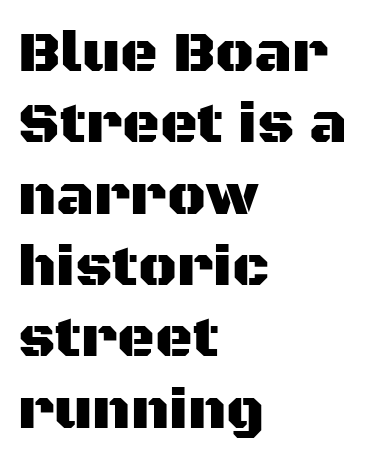
{"serif": "no", "italic": "no", "width": "normal", "stroke_contrast": "medium", "x_height": "large", "monospaced": "no", "underline": "no", "align": "left", "line_spacing_ratio": 1.23, "letter_spacing": "normal", "letter_spacing_em": 0.0, "glyph_px": 58}
